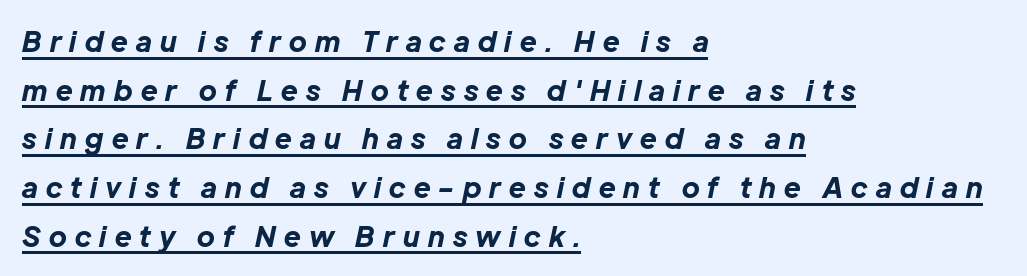
Q: Is the text bold? A: Yes.
Q: Is the text italic (slanted)? A: Yes, it leans right by about 12 degrees.
Q: Is the text underlined? A: Yes.
Q: How is the paragraph aligned? A: Left-aligned.
Q: Is the spacing between letters normal or unusually wide? A: Unusually wide.
Q: Width (condensed, normal, or wide)? A: Normal.
Q: Stroke contrast? A: Low.
Q: x-height? A: Medium.
Q: Monospaced? A: No.
